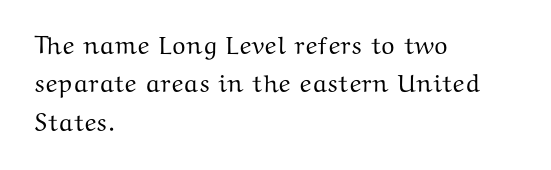
These lines stack with their left ends in a neat column. This is the regular roman posture of the typeface. Leading matches the norm, producing a regular column. No extra tracking has been applied to these lines. Type without underlining.
